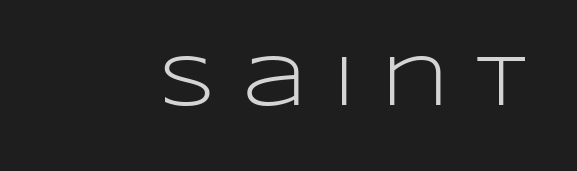
The image shows 71 px light, wide sans-serif type, upright; set unusually wide letter spacing (+0.39 em), not underlined; low stroke contrast and a large x-height.
